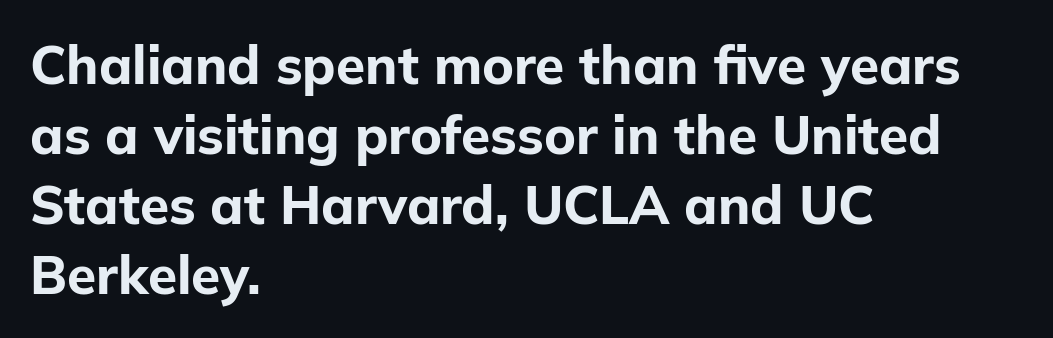
Q: Is the text bold? A: Yes.
Q: Is the text italic (slanted)? A: No, it is upright.
Q: Is the typeface a serif or a sans-serif typeface? A: Sans-serif.
Q: Is the text underlined? A: No.
Q: How is the paragraph aligned? A: Left-aligned.
Q: Is the spacing between letters normal or unusually wide? A: Normal.
Q: Is the spacing between lines tight, normal or loose? A: Normal.
Q: Width (condensed, normal, or wide)? A: Normal.
Q: Stroke contrast? A: Low.
Q: x-height? A: Medium.
Q: Monospaced? A: No.
